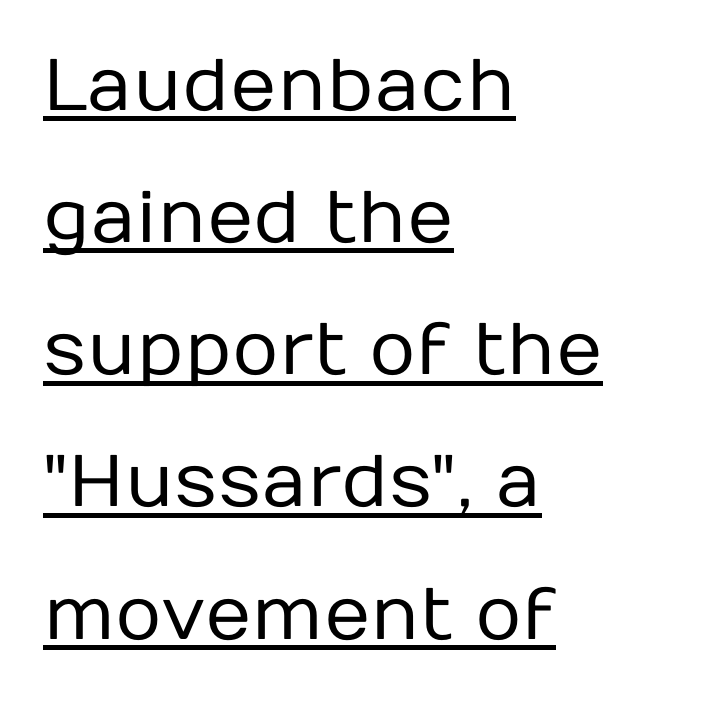
Q: Is the text bold? A: No.
Q: Is the text italic (slanted)? A: No, it is upright.
Q: Is the typeface a serif or a sans-serif typeface? A: Sans-serif.
Q: Is the text underlined? A: Yes.
Q: How is the paragraph aligned? A: Left-aligned.
Q: Is the spacing between letters normal or unusually wide? A: Normal.
Q: Width (condensed, normal, or wide)? A: Normal.
Q: Stroke contrast? A: Low.
Q: x-height? A: Medium.
Q: Monospaced? A: No.
